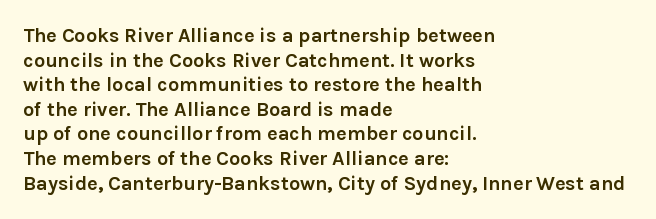
Q: Is the text bold? A: Yes.
Q: Is the text italic (slanted)? A: No, it is upright.
Q: Is the text underlined? A: No.
Q: How is the paragraph aligned? A: Left-aligned.
Q: Is the spacing between letters normal or unusually wide? A: Normal.
